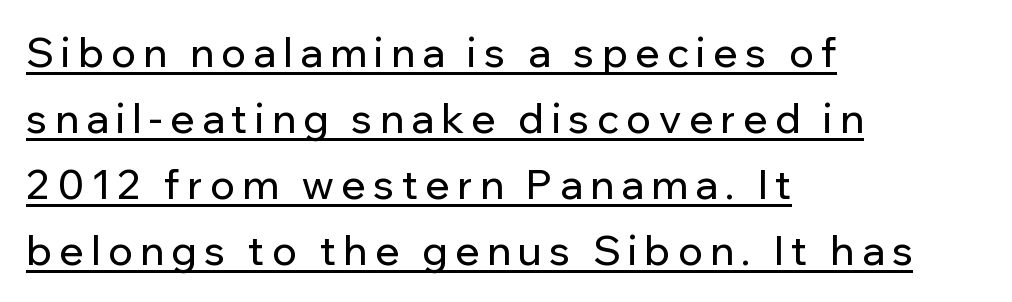
{"serif": "no", "italic": "no", "width": "normal", "stroke_contrast": "low", "x_height": "medium", "monospaced": "no", "underline": "yes", "align": "left", "line_spacing": "normal", "line_spacing_ratio": 1.65, "glyph_px": 40}
